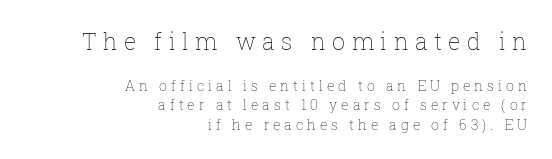
Q: Is the text bold? A: No.
Q: Is the text italic (slanted)? A: No, it is upright.
Q: Is the text underlined? A: No.
Q: How is the paragraph aligned? A: Right-aligned.
Q: Is the spacing between letters normal or unusually wide? A: Unusually wide.
Q: Is the spacing between lines tight, normal or loose? A: Normal.
Q: Which block of text is set in a larger size, the first (top) or the second (bottom)? A: The first (top) one.
